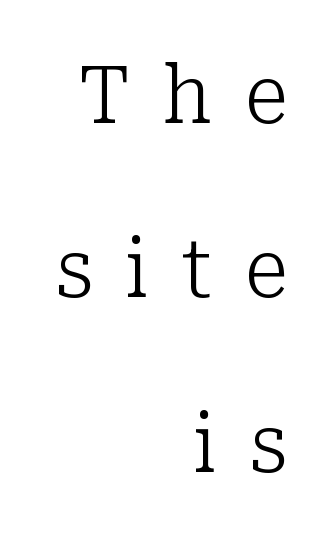
Q: Is the text bold? A: No.
Q: Is the text italic (slanted)? A: No, it is upright.
Q: Is the typeface a serif or a sans-serif typeface? A: Serif.
Q: Is the text underlined? A: No.
Q: How is the paragraph aligned? A: Right-aligned.
Q: Is the spacing between letters normal or unusually wide? A: Unusually wide.
Q: Is the spacing between lines tight, normal or loose? A: Loose.
Q: Width (condensed, normal, or wide)? A: Normal.
Q: Stroke contrast? A: Low.
Q: x-height? A: Medium.
Q: Monospaced? A: No.
